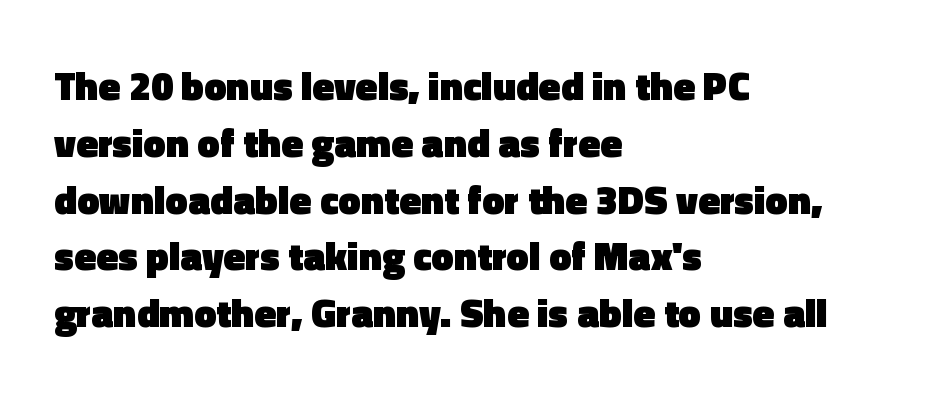
The image shows 40 px heavy sans-serif type, upright; set left-aligned, normal line spacing (1.42x), normal letter spacing, not underlined; a medium x-height.
